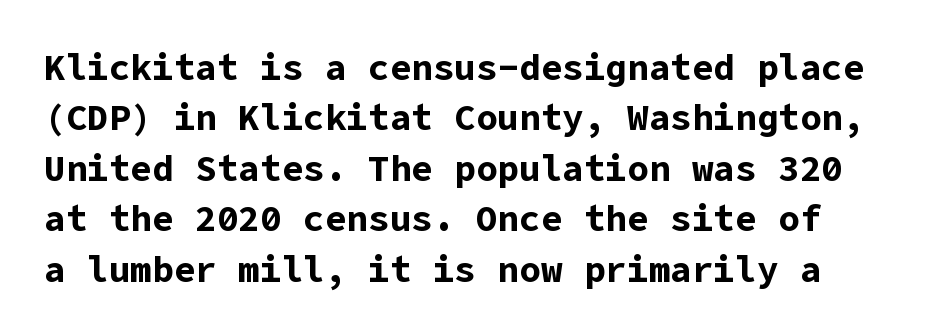
Q: Is the text bold? A: Yes.
Q: Is the text italic (slanted)? A: No, it is upright.
Q: Is the typeface a serif or a sans-serif typeface? A: Sans-serif.
Q: Is the text underlined? A: No.
Q: Is the spacing between letters normal or unusually wide? A: Normal.
Q: Is the spacing between lines tight, normal or loose? A: Normal.
Q: Width (condensed, normal, or wide)? A: Normal.
Q: Stroke contrast? A: Low.
Q: x-height? A: Medium.
